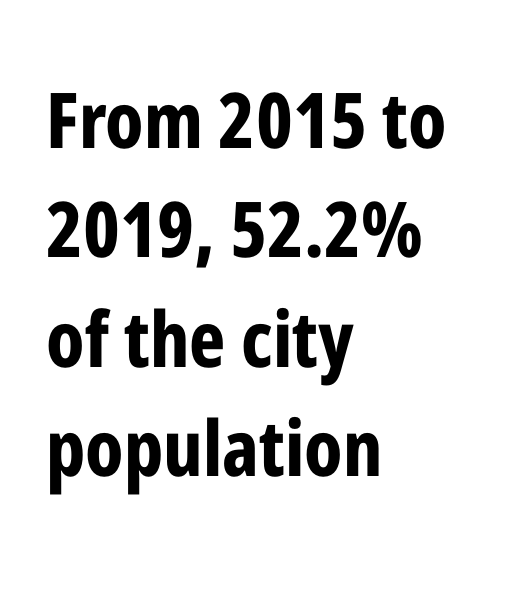
The image shows 77 px bold, condensed sans-serif type, upright; set left-aligned, normal line spacing (1.42x), normal letter spacing, not underlined; low stroke contrast and a medium x-height.
